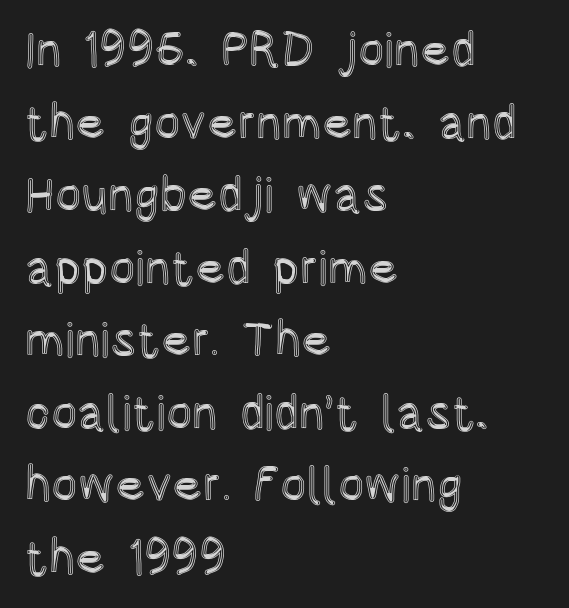
{"italic": "no", "width": "condensed", "x_height": "large", "monospaced": "no", "underline": "no", "align": "left", "line_spacing": "normal", "line_spacing_ratio": 1.48, "letter_spacing": "normal", "letter_spacing_em": 0.0, "glyph_px": 49}
